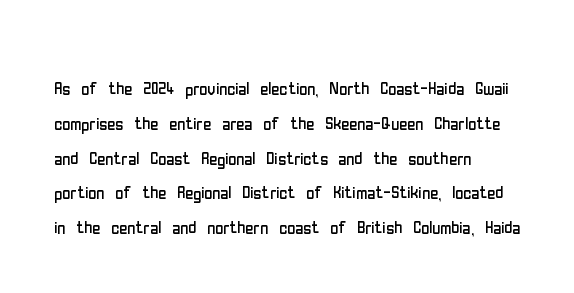
The image shows 22 px text type, upright; set left-aligned, normal line spacing (1.58x), normal letter spacing, not underlined.
